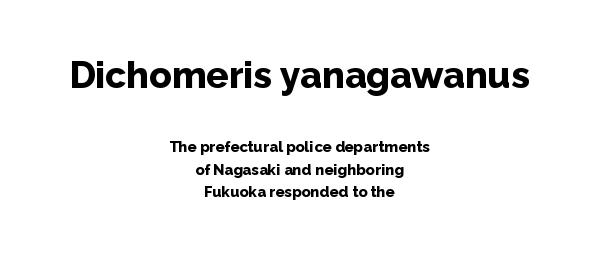
In terms of posture, this sample is upright. Looks like regular typesetting: each glyph gets only the width it needs. In this sample the first text group is rendered at the bigger scale. Grotesque or geometric, the face here clearly has no serifs. Stroke thickness is high; the sample reads as a true bold.
